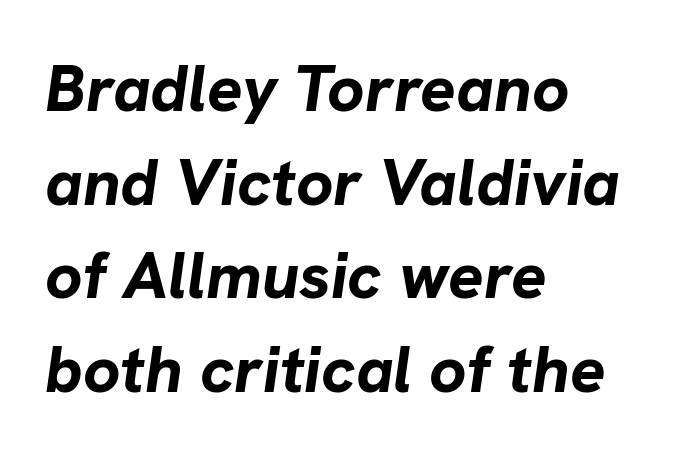
The image shows 66 px bold type, italic (leaning right); set left-aligned, normal line spacing (1.42x), normal letter spacing, not underlined; low stroke contrast and a medium x-height.
